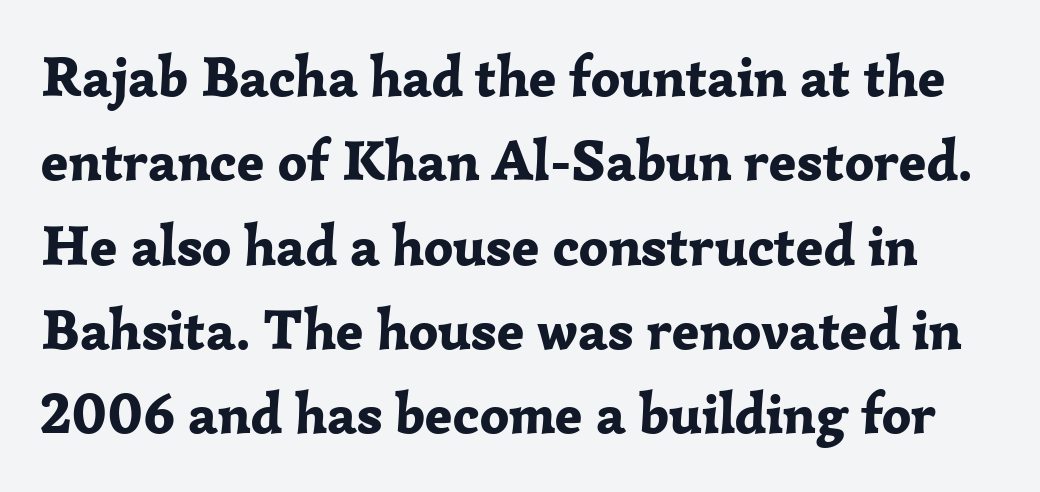
In terms of letterspacing, this is plain default setting. Spacing verdict: proportional, widths tailored to each character. Descenders are the only things crossing below the line. Strokes here are thick enough to call this a true bold. The text was rendered using a seriffed face with decorative stroke endings. No italicization has been applied; the sample stays upright.
